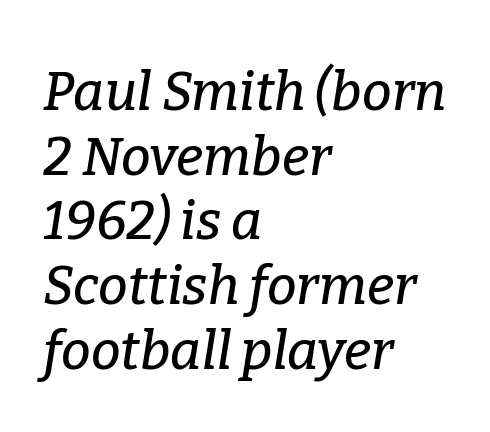
Q: Is the text italic (slanted)? A: Yes, it leans right by about 9 degrees.
Q: Is the typeface a serif or a sans-serif typeface? A: Serif.
Q: Is the text underlined? A: No.
Q: How is the paragraph aligned? A: Left-aligned.
Q: Is the spacing between letters normal or unusually wide? A: Normal.
Q: Width (condensed, normal, or wide)? A: Normal.
Q: Stroke contrast? A: Low.
Q: x-height? A: Medium.
Q: Monospaced? A: No.
